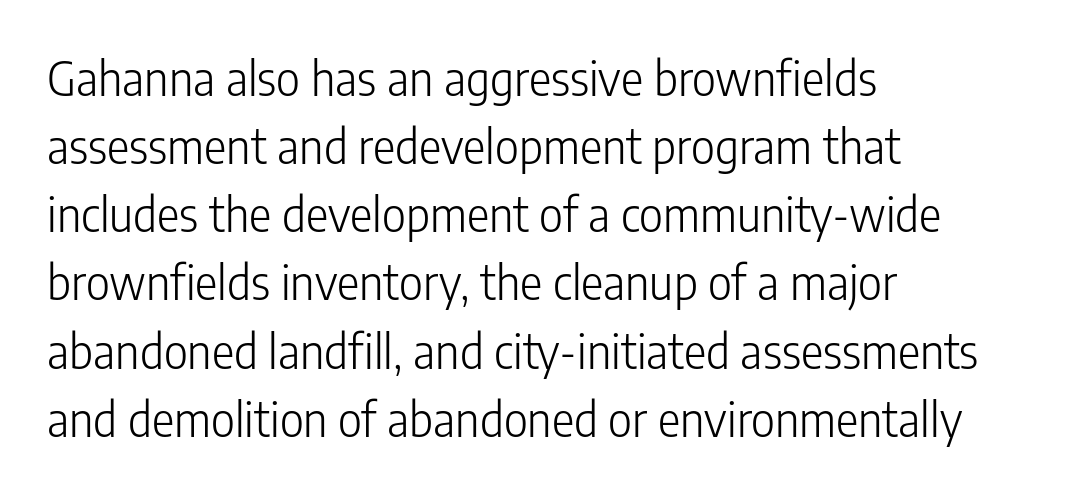
Q: Is the text bold? A: No.
Q: Is the text italic (slanted)? A: No, it is upright.
Q: Is the typeface a serif or a sans-serif typeface? A: Sans-serif.
Q: Is the text underlined? A: No.
Q: How is the paragraph aligned? A: Left-aligned.
Q: Is the spacing between letters normal or unusually wide? A: Normal.
Q: Is the spacing between lines tight, normal or loose? A: Normal.
Q: Width (condensed, normal, or wide)? A: Condensed.
Q: Stroke contrast? A: Low.
Q: x-height? A: Medium.
Q: Monospaced? A: No.
